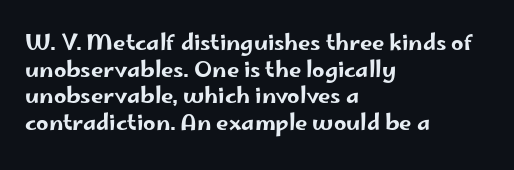
{"italic": "no", "underline": "no", "align": "left", "line_spacing_ratio": 1.21, "letter_spacing": "normal", "letter_spacing_em": 0.0, "glyph_px": 22}
